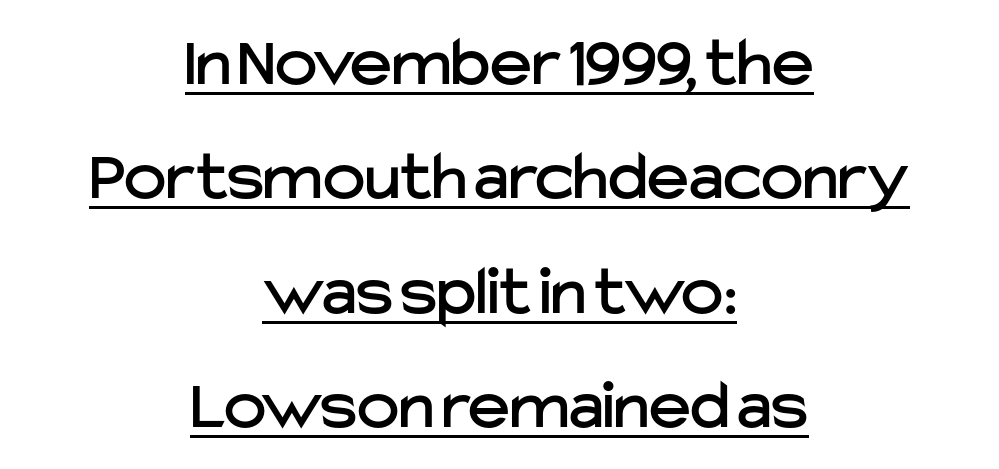
Q: Is the text italic (slanted)? A: No, it is upright.
Q: Is the typeface a serif or a sans-serif typeface? A: Sans-serif.
Q: Is the text underlined? A: Yes.
Q: How is the paragraph aligned? A: Centered.
Q: Is the spacing between letters normal or unusually wide? A: Normal.
Q: Is the spacing between lines tight, normal or loose? A: Normal.
Q: Width (condensed, normal, or wide)? A: Normal.
Q: Stroke contrast? A: Low.
Q: x-height? A: Medium.
Q: Monospaced? A: No.
